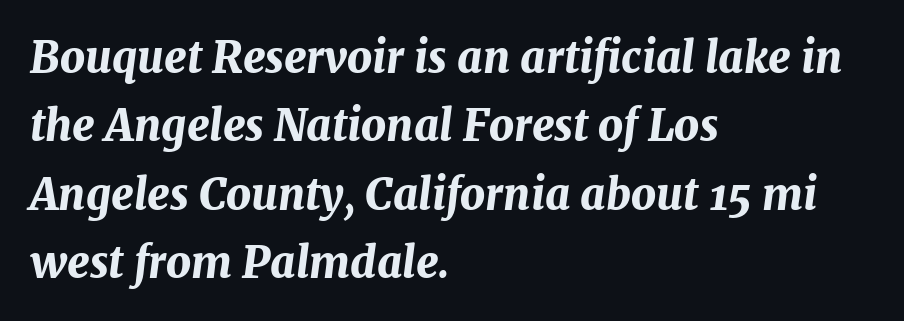
The image shows 43 px bold type, italic (leaning right); set left-aligned, normal line spacing (1.59x), normal letter spacing, not underlined; medium stroke contrast and a medium x-height.
